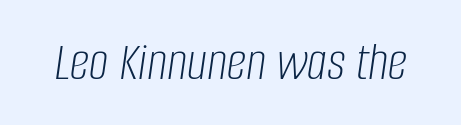
Q: Is the text bold? A: No.
Q: Is the text italic (slanted)? A: Yes, it leans right by about 8 degrees.
Q: Is the text underlined? A: No.
Q: Is the spacing between letters normal or unusually wide? A: Normal.
Q: Width (condensed, normal, or wide)? A: Condensed.
Q: Stroke contrast? A: Low.
Q: x-height? A: Large.
Q: Monospaced? A: No.
